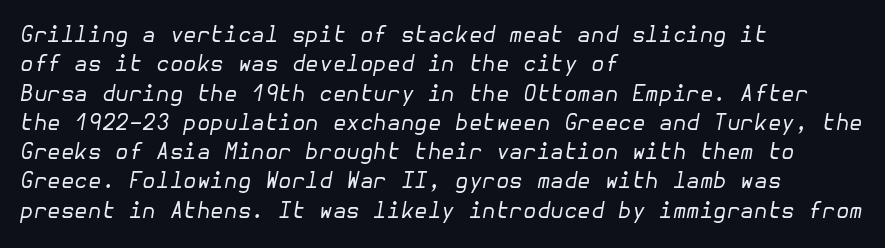
The image shows 22 px text type, italic (leaning right); set left-aligned, normal line spacing (1.33x), normal letter spacing, not underlined.
